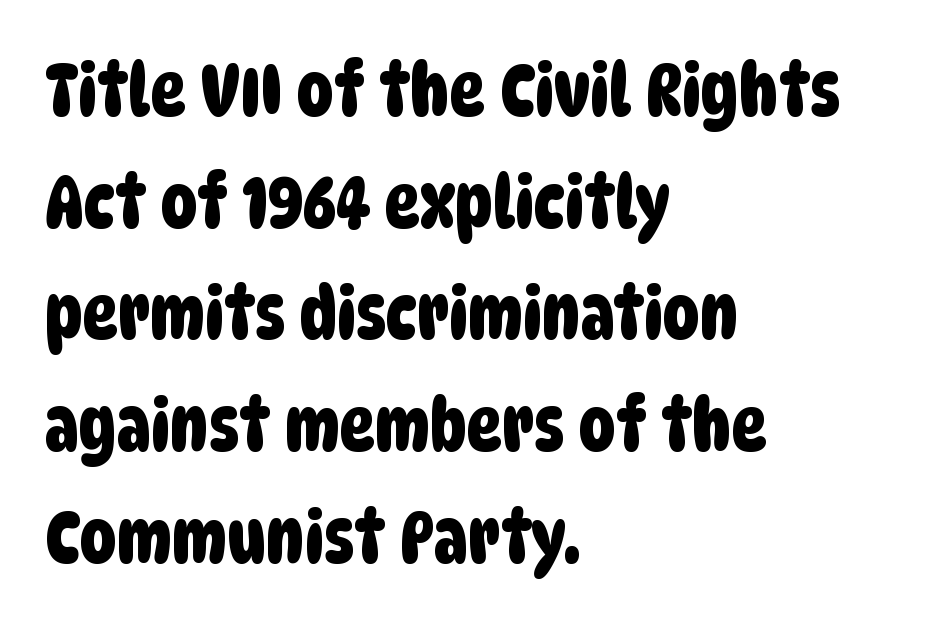
Q: Is the typeface a serif or a sans-serif typeface? A: Sans-serif.
Q: Is the text underlined? A: No.
Q: How is the paragraph aligned? A: Left-aligned.
Q: Is the spacing between letters normal or unusually wide? A: Normal.
Q: Is the spacing between lines tight, normal or loose? A: Normal.
Q: Width (condensed, normal, or wide)? A: Condensed.
Q: Stroke contrast? A: Low.
Q: x-height? A: Large.
Q: Monospaced? A: No.
